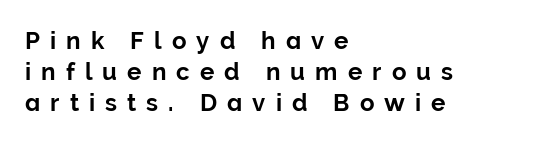
Q: Is the text italic (slanted)? A: No, it is upright.
Q: Is the text underlined? A: No.
Q: How is the paragraph aligned? A: Left-aligned.
Q: Is the spacing between letters normal or unusually wide? A: Unusually wide.
Q: Is the spacing between lines tight, normal or loose? A: Normal.
